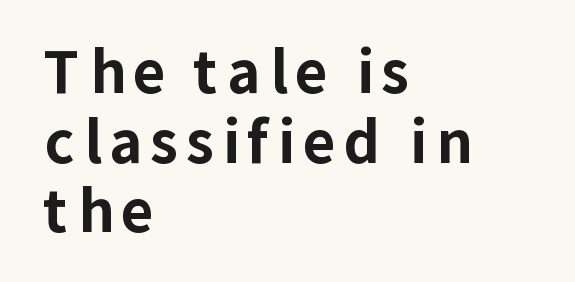
Q: Is the text bold? A: Yes.
Q: Is the text italic (slanted)? A: No, it is upright.
Q: Is the typeface a serif or a sans-serif typeface? A: Sans-serif.
Q: Is the text underlined? A: No.
Q: How is the paragraph aligned? A: Left-aligned.
Q: Width (condensed, normal, or wide)? A: Normal.
Q: Stroke contrast? A: Low.
Q: x-height? A: Medium.
Q: Monospaced? A: No.
